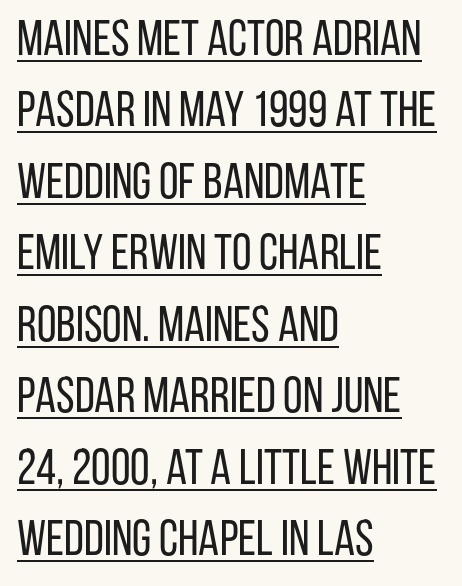
Q: Is the text bold? A: No.
Q: Is the text italic (slanted)? A: No, it is upright.
Q: Is the typeface a serif or a sans-serif typeface? A: Sans-serif.
Q: Is the text underlined? A: Yes.
Q: How is the paragraph aligned? A: Left-aligned.
Q: Is the spacing between letters normal or unusually wide? A: Normal.
Q: Is the spacing between lines tight, normal or loose? A: Normal.
Q: Width (condensed, normal, or wide)? A: Condensed.
Q: Stroke contrast? A: Low.
Q: x-height? A: Large.
Q: Monospaced? A: No.
